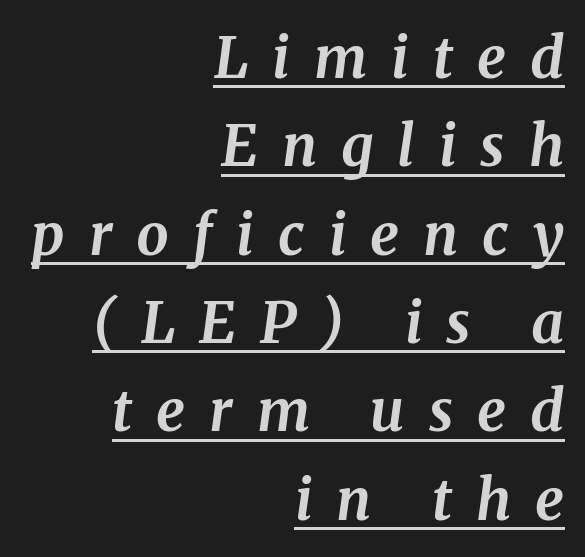
{"serif": "yes", "italic": "yes", "lean": "right", "slant_degrees": 8, "bold": "yes", "weight": "bold", "width": "normal", "stroke_contrast": "medium", "x_height": "medium", "monospaced": "no", "underline": "yes", "align": "right", "line_spacing": "normal", "line_spacing_ratio": 1.55, "letter_spacing": "wide", "letter_spacing_em": 0.42, "glyph_px": 57}
